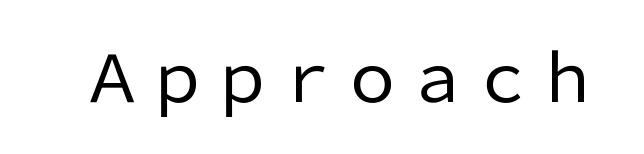
You can tell it's not italic because the verticals are truly vertical. Think of a printed novel: that variable character pitch is what you see here. This rendering employs a face without finishing strokes, i.e., a sans-serif. The area under the type is left untouched. On a weight scale, this lands at 450 or below.
